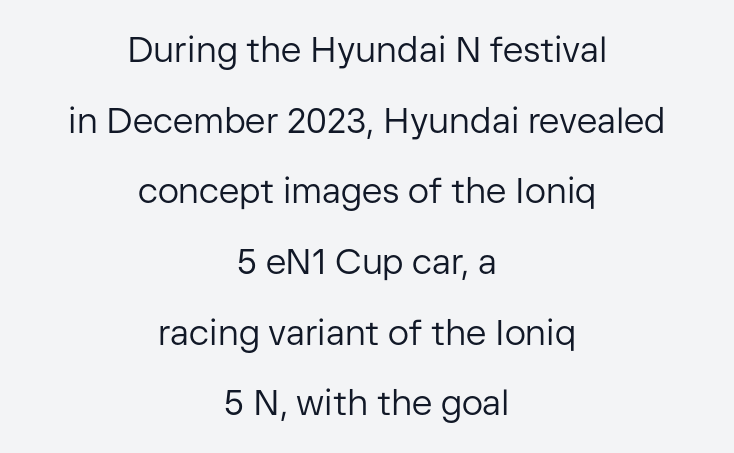
The image shows 35 px regular-weight sans-serif type, upright; set centered, loose line spacing (2.02x), normal letter spacing, not underlined; low stroke contrast and a medium x-height.
